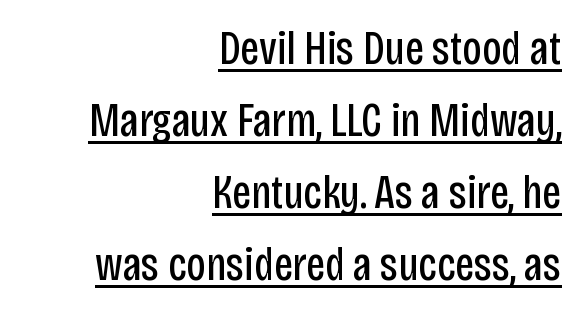
The image shows 48 px regular-weight, condensed sans-serif type, upright; set right-aligned, normal line spacing (1.5x), normal letter spacing, underlined; low stroke contrast and a large x-height.
